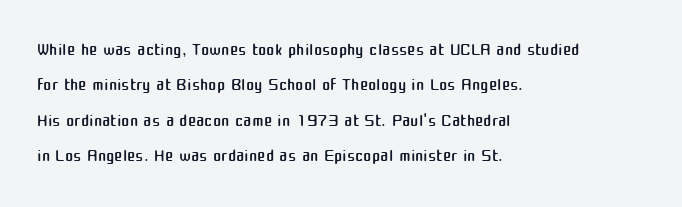
The image shows 25 px text type, upright; set left-aligned, normal line spacing (1.42x), normal letter spacing, not underlined.
